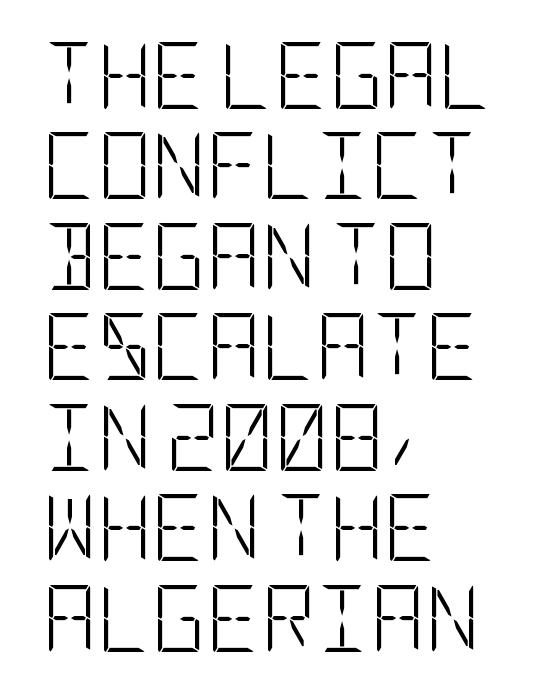
Summary of vertical rhythm: regular, with standard interline spacing. I'd call this a sans setting — the letters go barefoot. These lines are set flush left with a ragged right edge. The cut favours lightness, reaching ordinary text weight at its darkest. This sample uses plain, unmodified letter spacing. Words float on clear page, feet unadorned.
